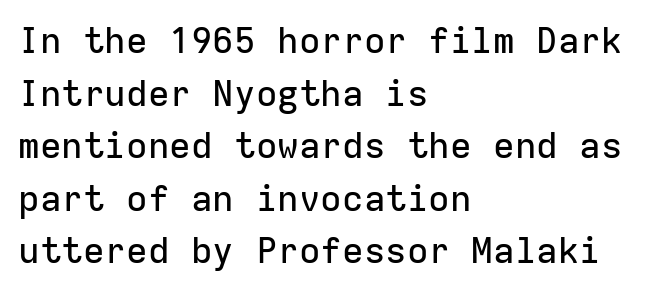
Type without underlining. The vertical gap from one line to the next is medium. Observe the ordinary spacing: letters are neighbours, not strangers. Type style note: lacks serifs. Italic? Not at all — the glyphs are vertical.
